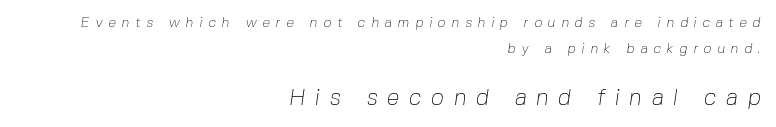
Q: Is the text bold? A: No.
Q: Is the text underlined? A: No.
Q: How is the paragraph aligned? A: Right-aligned.
Q: Is the spacing between letters normal or unusually wide? A: Unusually wide.
Q: Which block of text is set in a larger size, the first (top) or the second (bottom)? A: The second (bottom) one.
